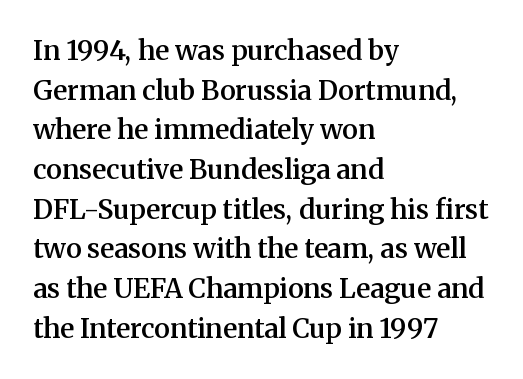
{"italic": "no", "bold": "semi", "underline": "no", "align": "left", "line_spacing": "normal", "line_spacing_ratio": 1.47, "letter_spacing": "normal", "letter_spacing_em": 0.0, "glyph_px": 27}
